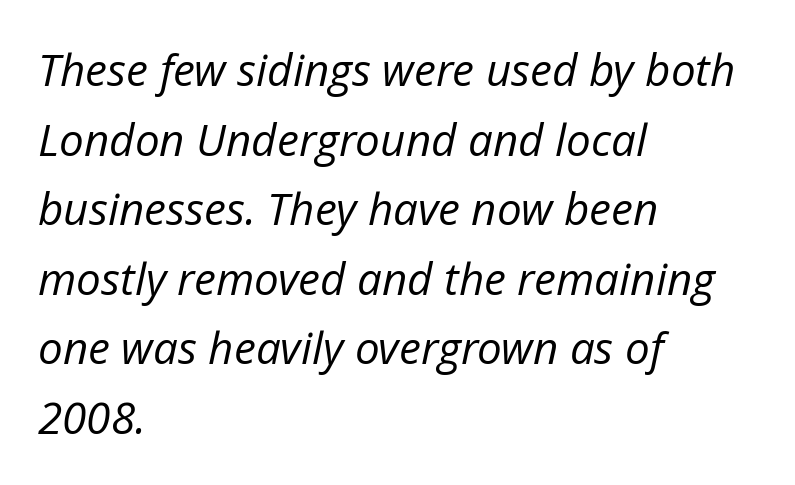
The image shows 44 px regular-weight type, italic (leaning right); set left-aligned, normal line spacing (1.58x), normal letter spacing, not underlined; low stroke contrast and a medium x-height.
